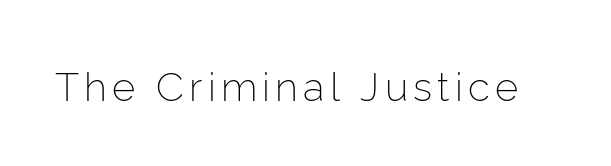
{"serif": "no", "italic": "no", "bold": "no", "weight": "light", "width": "normal", "stroke_contrast": "low", "x_height": "medium", "monospaced": "no", "underline": "no", "glyph_px": 40}
